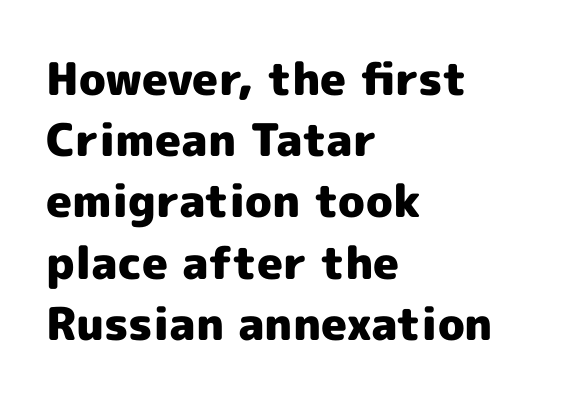
{"serif": "no", "italic": "no", "bold": "yes", "weight": "heavy", "width": "normal", "x_height": "medium", "monospaced": "no", "underline": "no", "align": "left", "line_spacing": "normal", "line_spacing_ratio": 1.36, "letter_spacing": "normal", "letter_spacing_em": 0.0, "glyph_px": 45}
